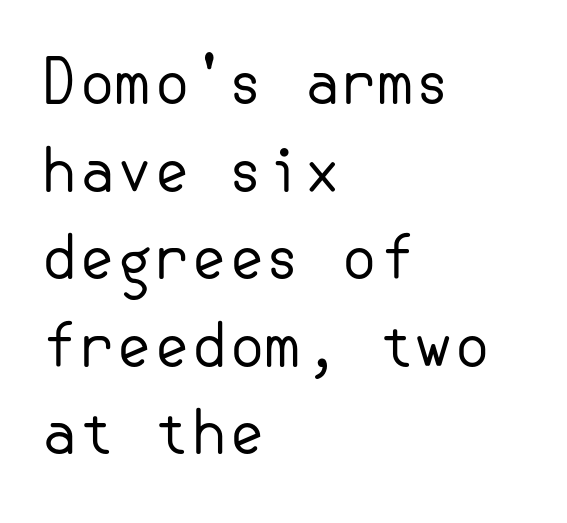
The image shows 60 px regular-weight sans-serif type, upright; set left-aligned, normal line spacing (1.46x), normal letter spacing, not underlined; low stroke contrast and a small x-height.
